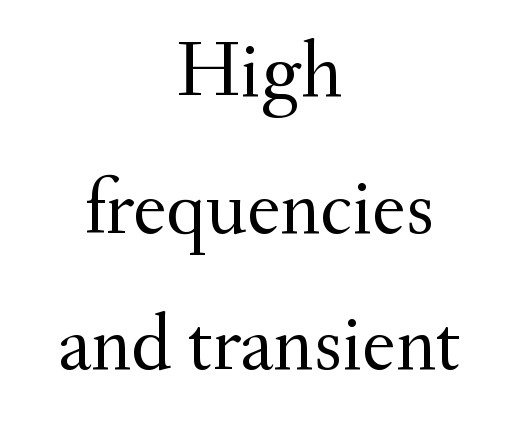
Q: Is the text bold? A: No.
Q: Is the text italic (slanted)? A: No, it is upright.
Q: Is the typeface a serif or a sans-serif typeface? A: Serif.
Q: Is the text underlined? A: No.
Q: How is the paragraph aligned? A: Centered.
Q: Is the spacing between letters normal or unusually wide? A: Normal.
Q: Width (condensed, normal, or wide)? A: Normal.
Q: Stroke contrast? A: Medium.
Q: x-height? A: Small.
Q: Monospaced? A: No.
